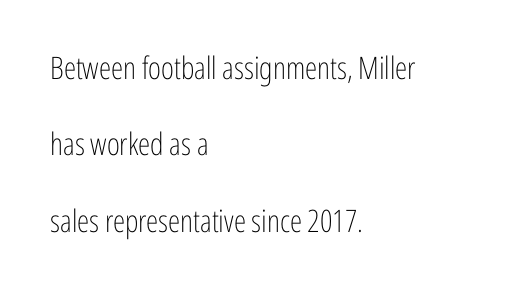
The image shows 31 px light, condensed sans-serif type, upright; set left-aligned, loose line spacing (2.46x), normal letter spacing, not underlined; low stroke contrast and a medium x-height.
